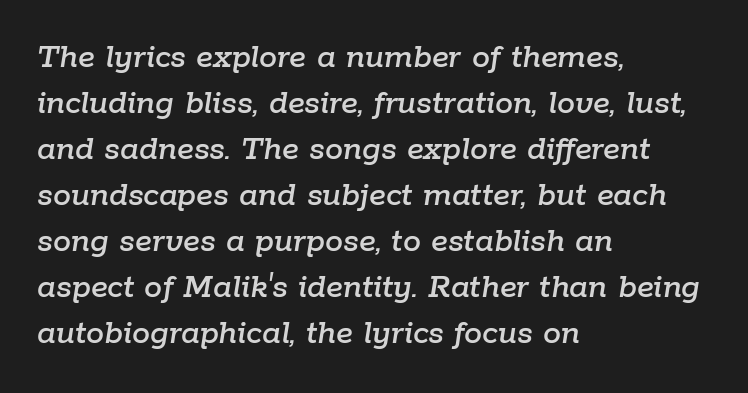
{"italic": "yes", "lean": "right", "slant_degrees": 9, "width": "normal", "stroke_contrast": "low", "x_height": "medium", "monospaced": "no", "underline": "no", "align": "left", "line_spacing": "normal", "line_spacing_ratio": 1.28, "letter_spacing": "normal", "letter_spacing_em": 0.0, "glyph_px": 36}
